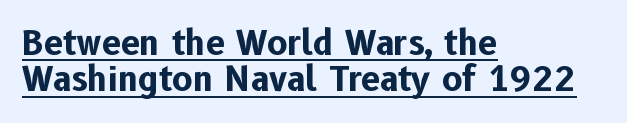
The block of text is dense from top to bottom, with scant space between rows. Vertical strokes here are truly vertical. Compared with typical body copy, the letter spacing here is the same. The face used here is a sans, in the tradition of grotesques and geometrics. A baseline rule has been typeset under these characters. Horizontal alignment here is leftward, the default for most running prose.
